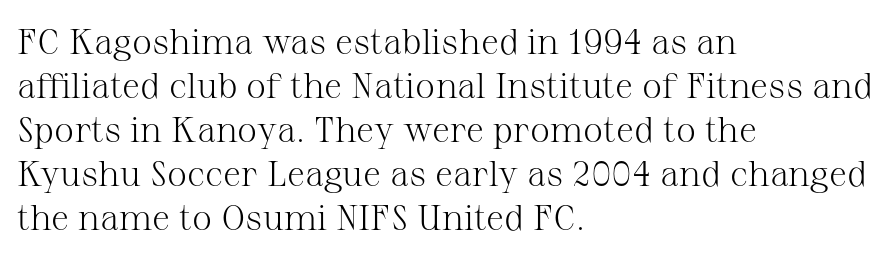
The image shows 36 px light serif type, upright; set left-aligned, line spacing 1.22x, normal letter spacing, not underlined; medium stroke contrast and a medium x-height.
